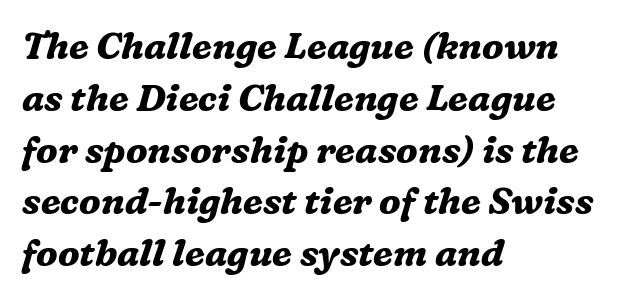
{"serif": "yes", "italic": "yes", "lean": "right", "slant_degrees": 16, "bold": "yes", "weight": "bold", "width": "normal", "stroke_contrast": "medium", "x_height": "medium", "monospaced": "no", "underline": "no", "align": "left", "line_spacing": "normal", "line_spacing_ratio": 1.4, "letter_spacing": "normal", "letter_spacing_em": 0.0, "glyph_px": 37}
